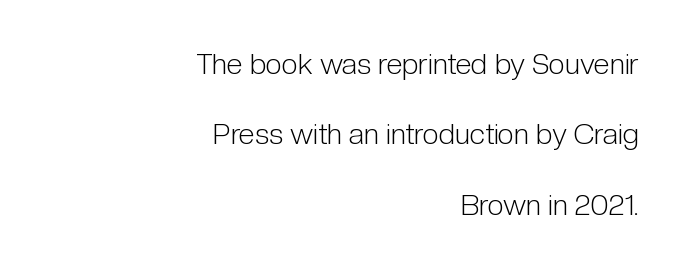
Q: Is the text bold? A: No.
Q: Is the text italic (slanted)? A: No, it is upright.
Q: Is the typeface a serif or a sans-serif typeface? A: Sans-serif.
Q: Is the text underlined? A: No.
Q: How is the paragraph aligned? A: Right-aligned.
Q: Is the spacing between letters normal or unusually wide? A: Normal.
Q: Is the spacing between lines tight, normal or loose? A: Loose.
Q: Width (condensed, normal, or wide)? A: Condensed.
Q: Stroke contrast? A: Low.
Q: x-height? A: Medium.
Q: Monospaced? A: No.
